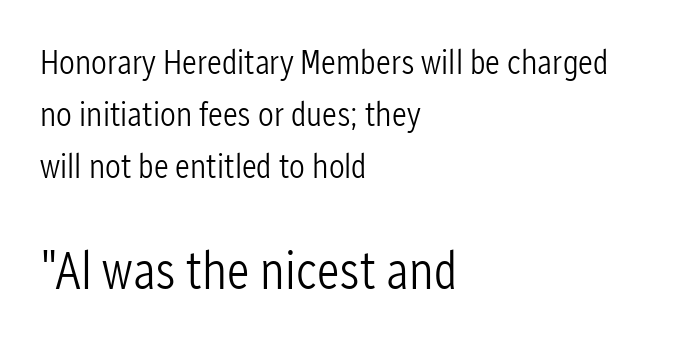
This is roman type, the default non-slanted kind. Left-aligned paragraph, ragged on the right. The passage shown stacks its lines at a standard gap. The designer went with a sans here, leaving each stem footless.
